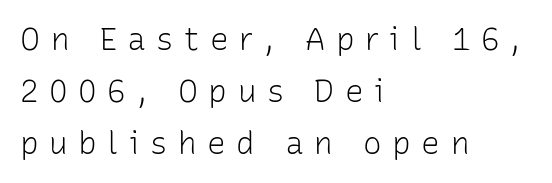
One-word summary of the alignment: left. Is there much room between lines? A standard amount, neither cramped nor airy. The gap between lines stays unmarked. Stems and bowls with no extra thickness — not bold. A typesetter would call this proportional, since set widths differ per character. This sample uses an upright cut, with every glyph sitting square on the baseline.
